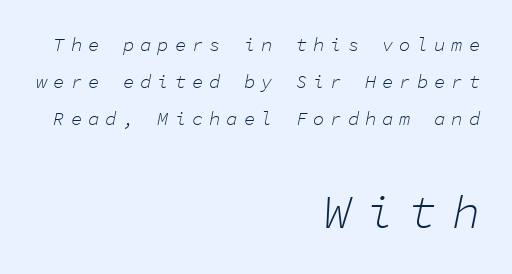
Q: Is the text bold? A: No.
Q: Is the text italic (slanted)? A: Yes, it leans right by about 11 degrees.
Q: Is the text underlined? A: No.
Q: How is the paragraph aligned? A: Right-aligned.
Q: Is the spacing between letters normal or unusually wide? A: Unusually wide.
Q: Is the spacing between lines tight, normal or loose? A: Loose.
Q: Which block of text is set in a larger size, the first (top) or the second (bottom)? A: The second (bottom) one.
Q: Width (condensed, normal, or wide)? A: Normal.
Q: Stroke contrast? A: Low.
Q: x-height? A: Medium.
Q: Monospaced? A: Yes.
